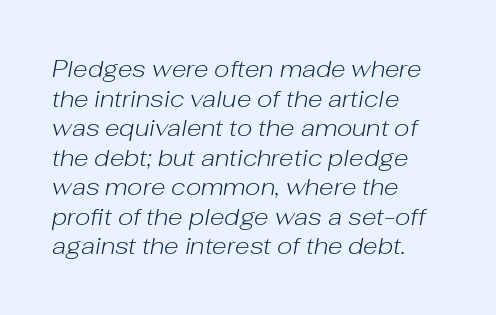
{"italic": "yes", "lean": "right", "slant_degrees": 10, "bold": "no", "underline": "no", "align": "left", "line_spacing_ratio": 1.23, "letter_spacing": "normal", "letter_spacing_em": 0.0, "glyph_px": 24}
